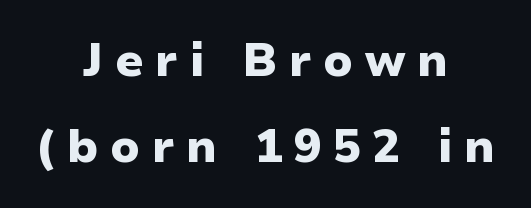
{"serif": "no", "italic": "no", "bold": "yes", "weight": "heavy", "width": "normal", "stroke_contrast": "low", "x_height": "medium", "monospaced": "no", "underline": "no", "align": "center", "line_spacing_ratio": 1.86, "letter_spacing": "wide", "letter_spacing_em": 0.25, "glyph_px": 46}
